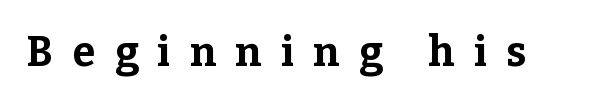
Look at the bottom of the vertical strokes: they flare into serifs here. Look at the tracking — it's clearly loosened, letters drifting apart. The area under the type is left untouched. Caption: bold face, heavy strokes. Each letter keeps its own natural width here, so spacing adapts to shape. The type sits square on the baseline with zero lean.
